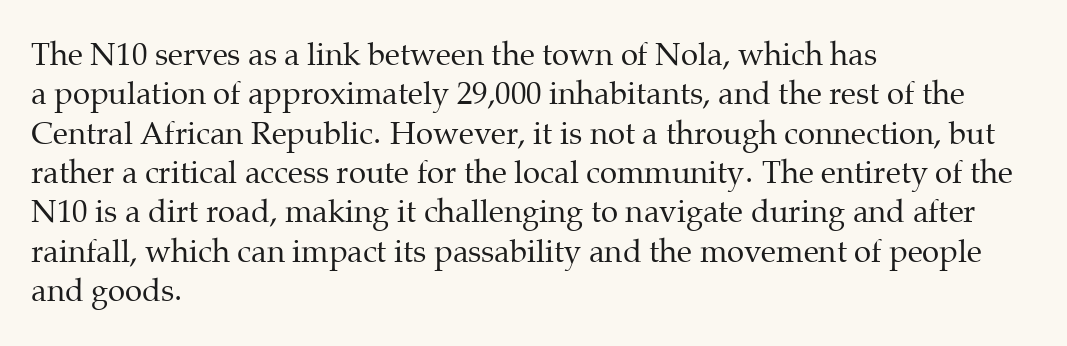
{"serif": "yes", "italic": "no", "bold": "no", "weight": "regular", "width": "normal", "stroke_contrast": "medium", "x_height": "medium", "monospaced": "no", "underline": "no", "align": "left", "line_spacing": "normal", "line_spacing_ratio": 1.27, "letter_spacing": "normal", "letter_spacing_em": 0.0, "glyph_px": 31}
